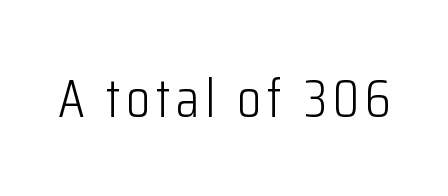
The image shows 54 px light, condensed sans-serif type, upright; set not underlined; low stroke contrast and a medium x-height.
